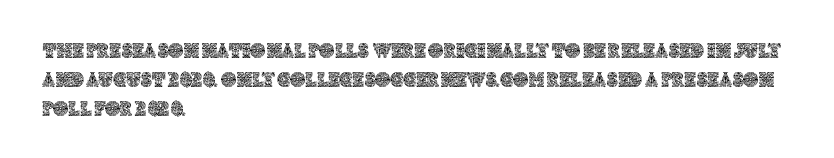
The image shows 21 px text type, upright; set left-aligned, normal line spacing (1.38x), normal letter spacing, not underlined.
